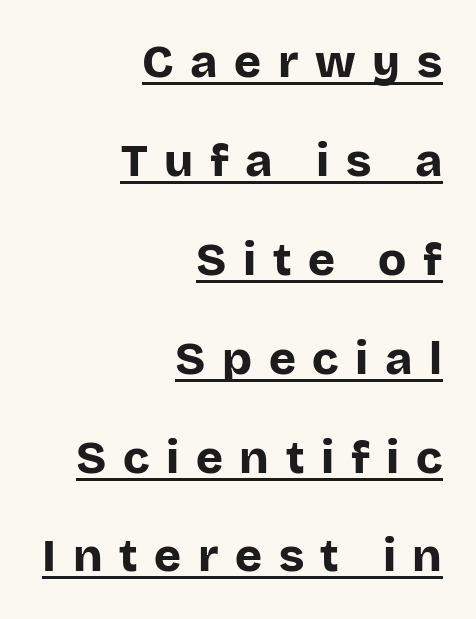
Q: Is the text bold? A: Yes.
Q: Is the text italic (slanted)? A: No, it is upright.
Q: Is the typeface a serif or a sans-serif typeface? A: Sans-serif.
Q: Is the text underlined? A: Yes.
Q: How is the paragraph aligned? A: Right-aligned.
Q: Is the spacing between letters normal or unusually wide? A: Unusually wide.
Q: Is the spacing between lines tight, normal or loose? A: Loose.
Q: Width (condensed, normal, or wide)? A: Normal.
Q: Stroke contrast? A: Low.
Q: x-height? A: Large.
Q: Monospaced? A: No.
